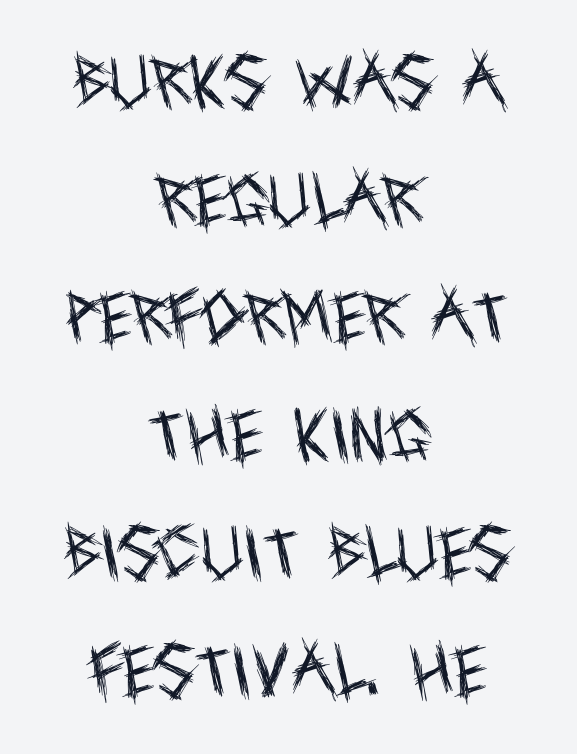
Horizontal bands of white between lines are thick stripes. Which margin do the lines hug? Neither — every line sits in the middle. A typesetter would label this face a sans. Compared with a typical body face, this is equally light or lighter still.
